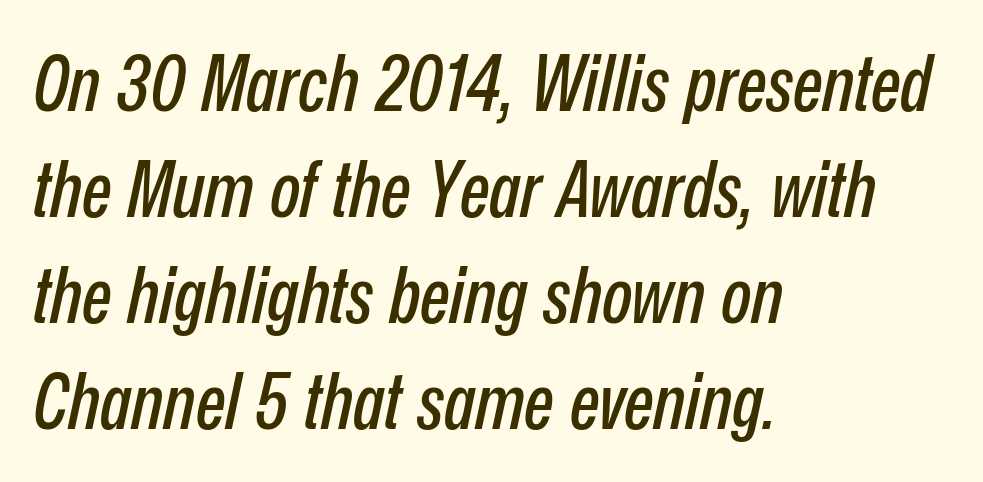
{"italic": "yes", "lean": "right", "slant_degrees": 12, "width": "condensed", "stroke_contrast": "low", "x_height": "medium", "monospaced": "no", "underline": "no", "align": "left", "line_spacing": "normal", "line_spacing_ratio": 1.34, "letter_spacing": "normal", "letter_spacing_em": 0.0, "glyph_px": 79}
